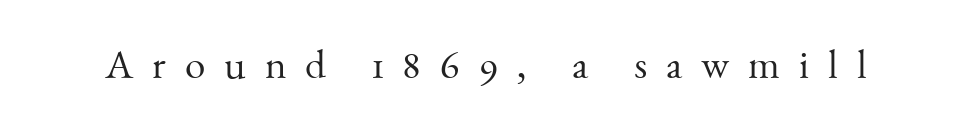
These lines are composed in type with serifs. A typesetter would call this proportional, since set widths differ per character. Beneath every word, the page is bare. The letters stand straight up with perfectly vertical stems. The gaps between neighbouring characters are conspicuously large.
